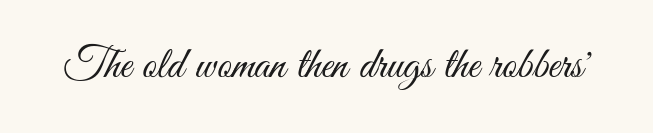
The font is comparable to plain body text, perhaps lighter. Check where the strokes stop: nothing finishes them off — pure sans. Proportional: the letters do not fall into vertical columns. Spacing between characters is what you'd get straight out of the box.
